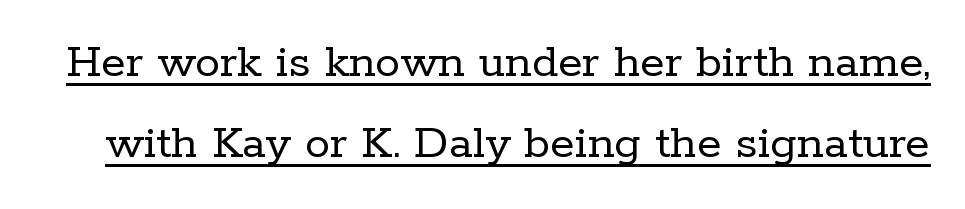
{"serif": "yes", "italic": "no", "bold": "no", "weight": "regular", "width": "normal", "stroke_contrast": "low", "x_height": "medium", "monospaced": "no", "underline": "yes", "line_spacing": "normal", "line_spacing_ratio": 1.63, "letter_spacing": "normal", "letter_spacing_em": 0.0, "glyph_px": 50}
